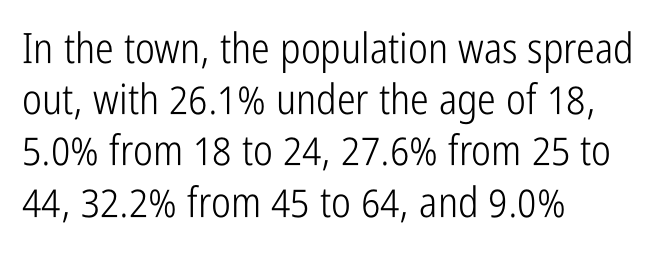
The image shows 42 px light, condensed sans-serif type, upright; set left-aligned, line spacing 1.22x, normal letter spacing, not underlined; low stroke contrast and a medium x-height.
